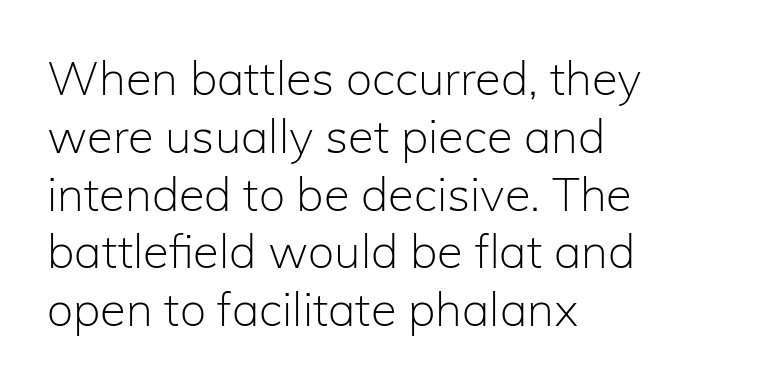
{"serif": "no", "italic": "no", "bold": "no", "weight": "light", "width": "normal", "stroke_contrast": "low", "x_height": "medium", "monospaced": "no", "underline": "no", "align": "left", "line_spacing_ratio": 1.23, "letter_spacing": "normal", "letter_spacing_em": 0.0, "glyph_px": 47}
